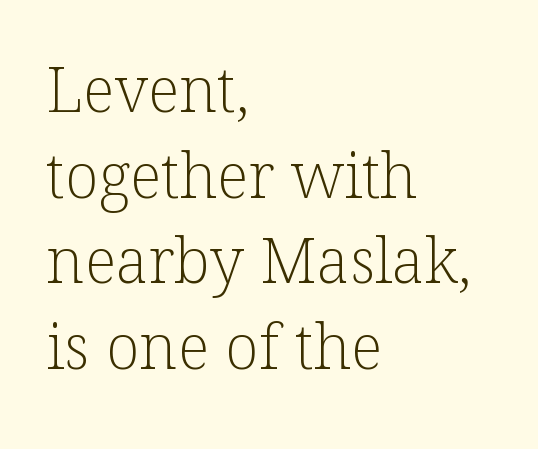
Q: Is the text bold? A: No.
Q: Is the text italic (slanted)? A: No, it is upright.
Q: Is the typeface a serif or a sans-serif typeface? A: Serif.
Q: Is the text underlined? A: No.
Q: How is the paragraph aligned? A: Left-aligned.
Q: Is the spacing between letters normal or unusually wide? A: Normal.
Q: Is the spacing between lines tight, normal or loose? A: Normal.
Q: Width (condensed, normal, or wide)? A: Normal.
Q: Stroke contrast? A: Low.
Q: x-height? A: Medium.
Q: Monospaced? A: No.
